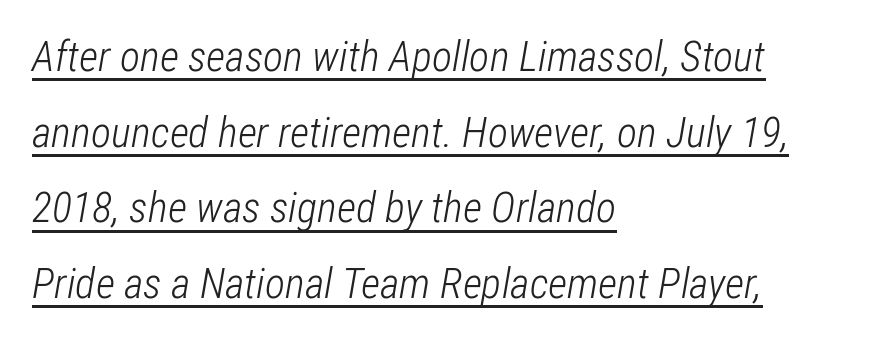
{"italic": "yes", "lean": "right", "slant_degrees": 12, "bold": "no", "weight": "light", "width": "condensed", "stroke_contrast": "low", "x_height": "medium", "monospaced": "no", "underline": "yes", "align": "left", "line_spacing_ratio": 1.8, "letter_spacing": "normal", "letter_spacing_em": 0.0, "glyph_px": 42}
